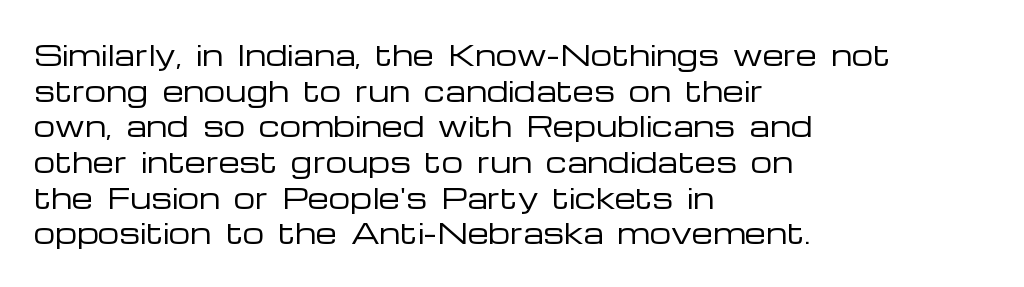
The image shows 27 px text type, upright; set left-aligned, normal line spacing (1.32x), normal letter spacing, not underlined.
